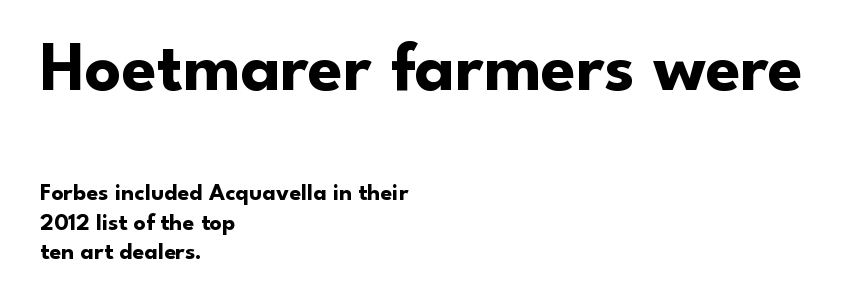
Check under the words: just untouched page. Line beginnings align vertically; line endings do not. Every stem runs plumb, perpendicular to the baseline. Scale decreases going downward across the two blocks. To sum up the face: it is a sans, with no serifs.
